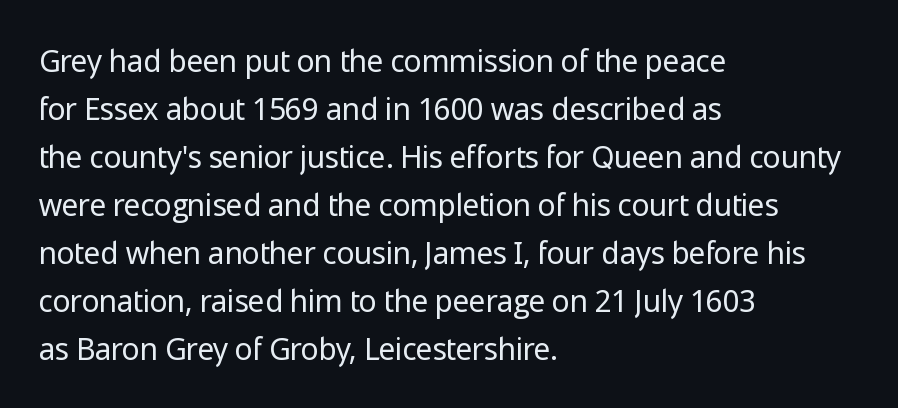
The image shows 30 px regular-weight sans-serif type, upright; set left-aligned, normal line spacing (1.6x), normal letter spacing, not underlined; low stroke contrast and a medium x-height.
